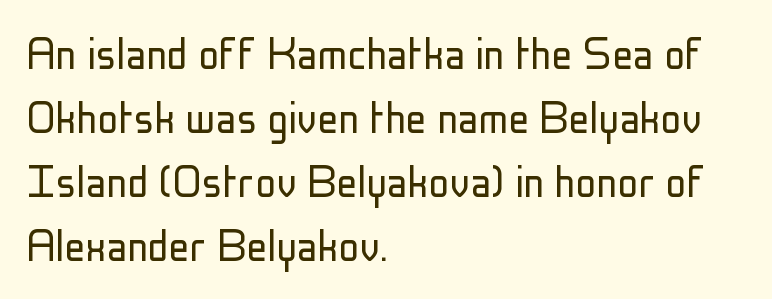
Q: Is the text bold? A: No.
Q: Is the text italic (slanted)? A: No, it is upright.
Q: Is the typeface a serif or a sans-serif typeface? A: Sans-serif.
Q: Is the text underlined? A: No.
Q: How is the paragraph aligned? A: Left-aligned.
Q: Is the spacing between letters normal or unusually wide? A: Normal.
Q: Width (condensed, normal, or wide)? A: Condensed.
Q: Stroke contrast? A: Low.
Q: x-height? A: Medium.
Q: Monospaced? A: No.
